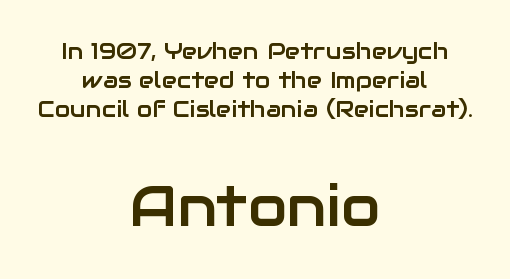
Does the leading feel generous? No, just average. Between one letter and the next there's only the usual sliver of space. The setting favours the middle, as headings and verse often do. Regarding serifs, this sample does without them. Designer's note — italics off, roman on. Here the second block reads like a headline and the first like body copy.
